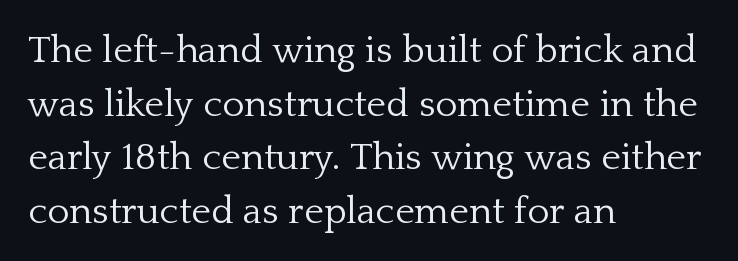
Q: Is the text bold? A: No.
Q: Is the text italic (slanted)? A: No, it is upright.
Q: Is the typeface a serif or a sans-serif typeface? A: Serif.
Q: Is the text underlined? A: No.
Q: How is the paragraph aligned? A: Left-aligned.
Q: Is the spacing between letters normal or unusually wide? A: Normal.
Q: Is the spacing between lines tight, normal or loose? A: Normal.
Q: Width (condensed, normal, or wide)? A: Normal.
Q: Stroke contrast? A: Low.
Q: x-height? A: Medium.
Q: Monospaced? A: No.
